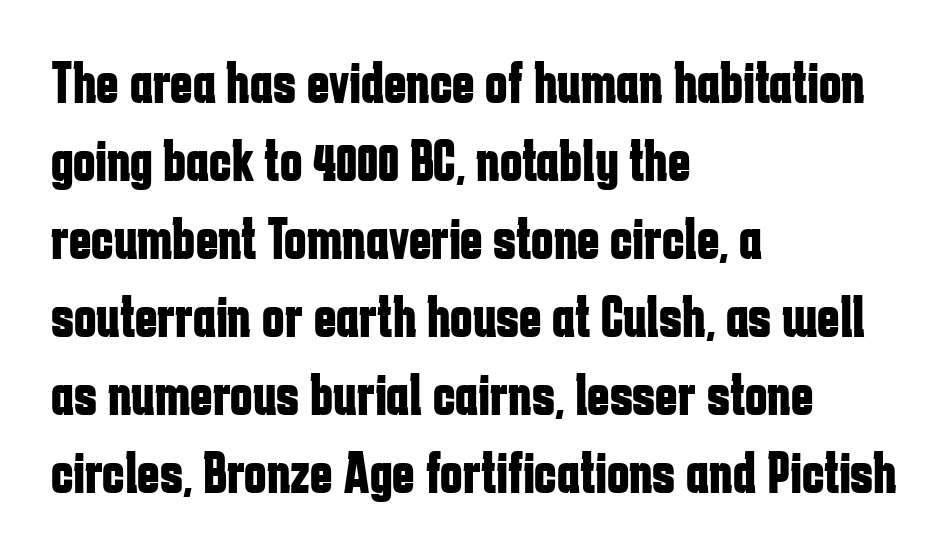
If you drew a ruler down the left edge, every line would touch it. This rendering employs a face without finishing strokes, i.e., a sans-serif. Pretty heavy lettering here — definitely bold. Posture: straight, roman, zero tilt. These lines are rendered in a variable-pitch font.
